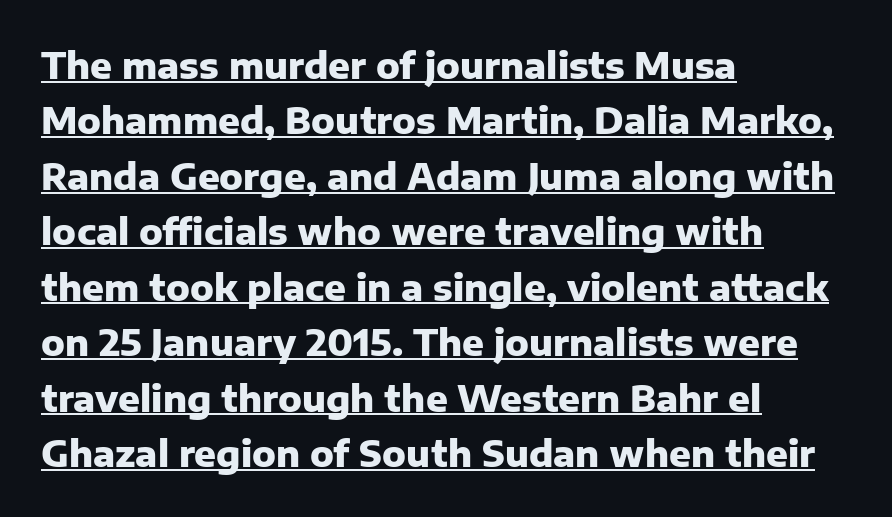
The image shows 36 px heavy sans-serif type, upright; set left-aligned, normal line spacing (1.54x), normal letter spacing, underlined; low stroke contrast and a medium x-height.
